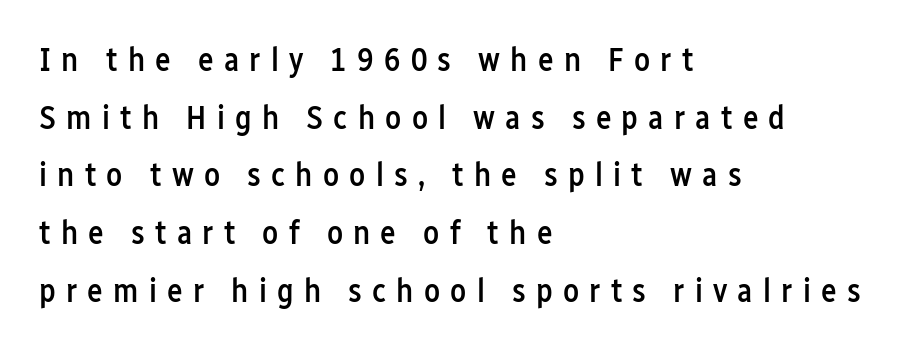
The image shows 33 px semibold, condensed sans-serif type, upright; set left-aligned, line spacing 1.75x, unusually wide letter spacing (+0.31 em), not underlined; low stroke contrast and a medium x-height.
